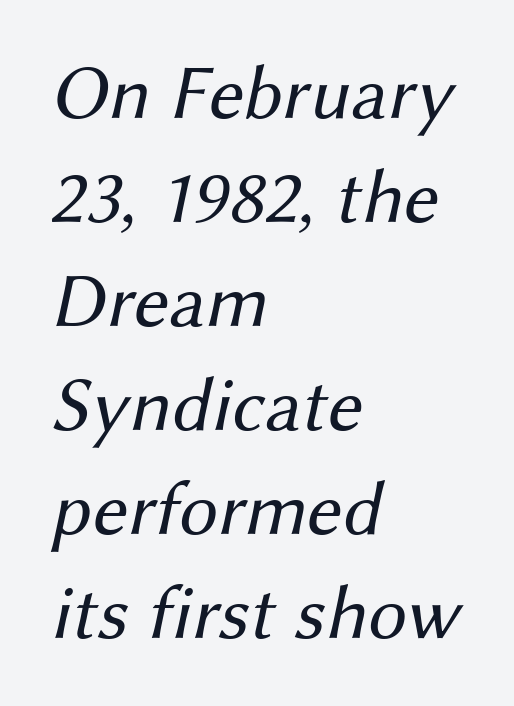
Q: Is the text bold? A: No.
Q: Is the typeface a serif or a sans-serif typeface? A: Sans-serif.
Q: Is the text underlined? A: No.
Q: How is the paragraph aligned? A: Left-aligned.
Q: Is the spacing between letters normal or unusually wide? A: Normal.
Q: Is the spacing between lines tight, normal or loose? A: Normal.
Q: Width (condensed, normal, or wide)? A: Normal.
Q: Stroke contrast? A: Medium.
Q: x-height? A: Medium.
Q: Monospaced? A: No.
